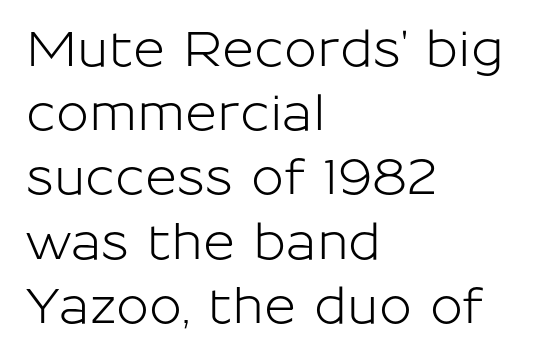
The image shows 49 px sans-serif type, upright; set left-aligned, normal line spacing (1.31x), normal letter spacing, not underlined; low stroke contrast and a medium x-height.
